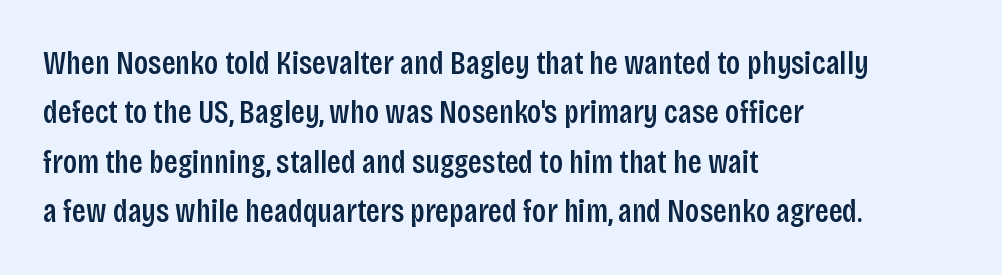
The image shows 33 px semibold, condensed sans-serif type, upright; set left-aligned, normal line spacing (1.5x), normal letter spacing, not underlined; low stroke contrast and a large x-height.
